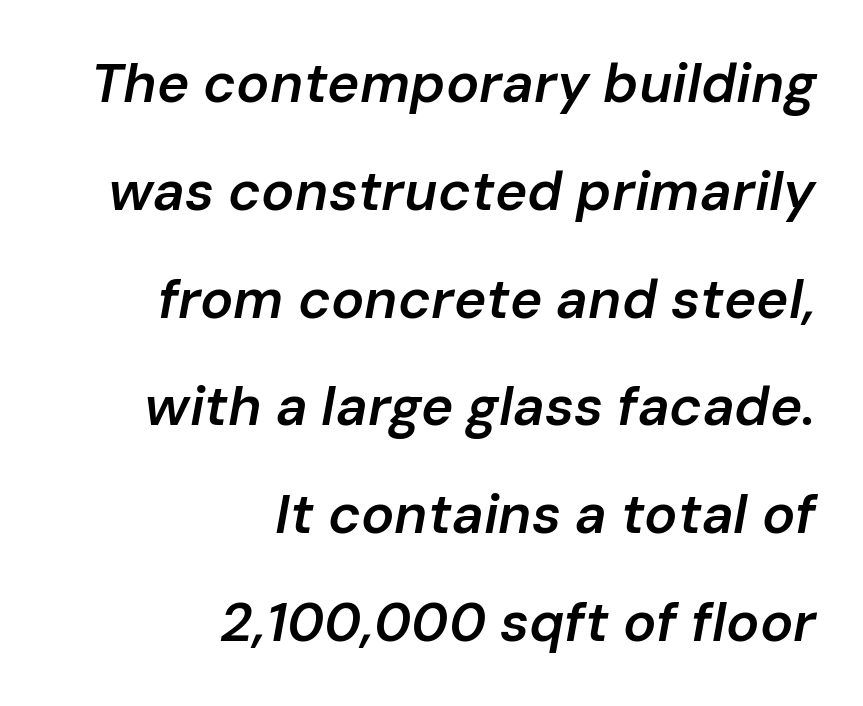
The image shows 55 px semibold type, italic (leaning right); set right-aligned, loose line spacing (1.96x), normal letter spacing, not underlined; low stroke contrast and a medium x-height.
